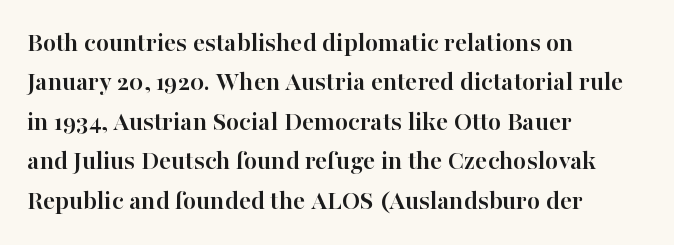
The line texture is even and compact thanks to regular tracking. Notice how the passage keeps a crisp vertical edge on the left only. Rendered with straight, roman letterforms. A bare baseline throughout the passage. One glance says typical: line gaps are just what's usual.
